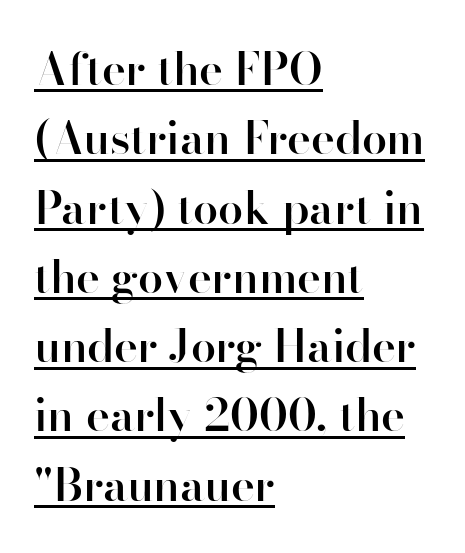
{"serif": "no", "italic": "no", "bold": "semi", "weight": "semibold", "width": "normal", "stroke_contrast": "high", "x_height": "small", "monospaced": "no", "underline": "yes", "align": "left", "line_spacing": "normal", "line_spacing_ratio": 1.54, "letter_spacing": "normal", "letter_spacing_em": 0.0, "glyph_px": 45}
